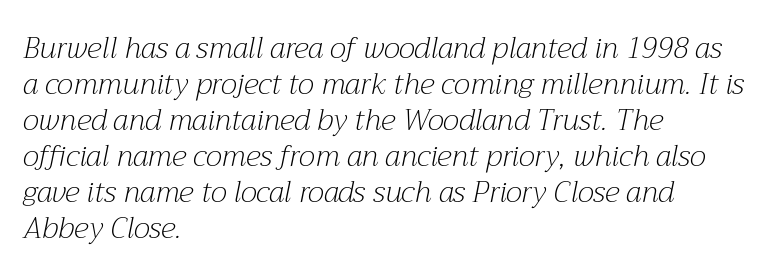
Rule under the text: the space is simply empty. Heaviness? Minimal to ordinary, like unemphasized prose. Tracking value appears to be zero — textbook default spacing. Designer's note — italics engaged.
